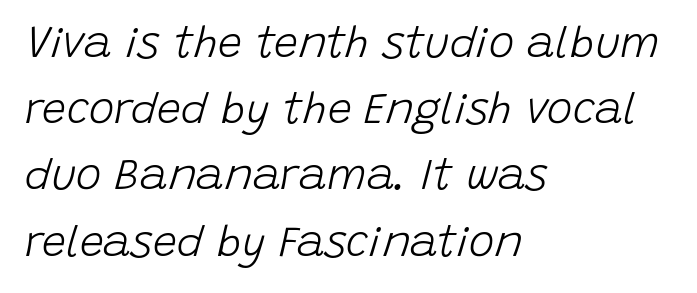
Words appear dense and cohesive because spacing is normal. A normal amount of white space separates one row of letters from the next. Here the designer chose a conventional face with non-uniform glyph widths. The lines in this sample share a left origin and differ only in where they stop. Slant detected: the letters are inclined.
